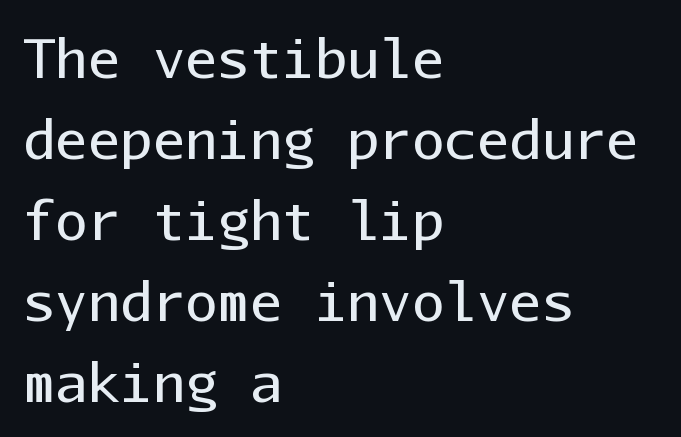
The image shows 54 px regular-weight sans-serif type, upright, monospaced; set left-aligned, normal line spacing (1.5x), normal letter spacing, not underlined; low stroke contrast and a medium x-height.
